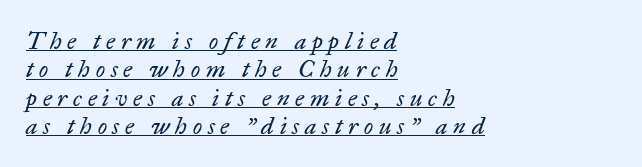
Short and long lines alike share a common starting point at left. The sample's only ornament is a line tracing under the words. Tall strokes in this sample are angled rather than plumb. Ink coverage per letter is moderate at most. Look at the tracking — it's clearly loosened, letters drifting apart.
